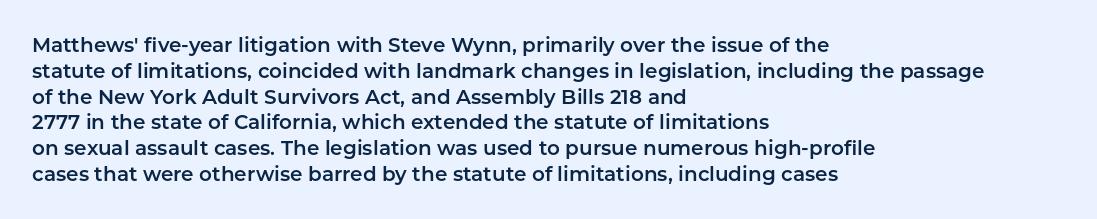
Is there any slant? The stems are plumb. Clear beneath every line of the passage. Nobody touched the tracking dial on this one. Line beginnings align vertically; line endings do not. One glance says typical: line gaps are just what's usual.
